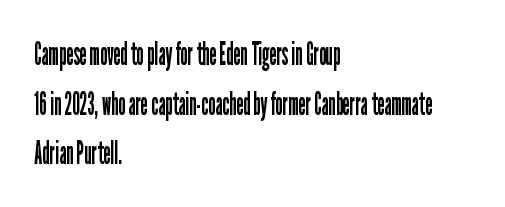
{"serif": "no", "italic": "no", "bold": "no", "weight": "regular", "width": "condensed", "stroke_contrast": "low", "x_height": "medium", "monospaced": "no", "underline": "no", "align": "left", "line_spacing": "normal", "line_spacing_ratio": 1.55, "letter_spacing": "normal", "letter_spacing_em": 0.0, "glyph_px": 32}
